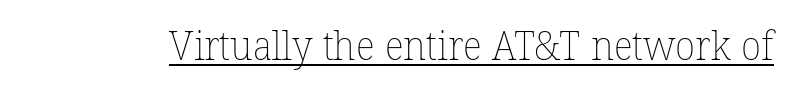
Q: Is the text bold? A: No.
Q: Is the text underlined? A: Yes.
Q: Is the spacing between letters normal or unusually wide? A: Normal.
Q: Width (condensed, normal, or wide)? A: Normal.
Q: Stroke contrast? A: Low.
Q: x-height? A: Medium.
Q: Monospaced? A: No.
